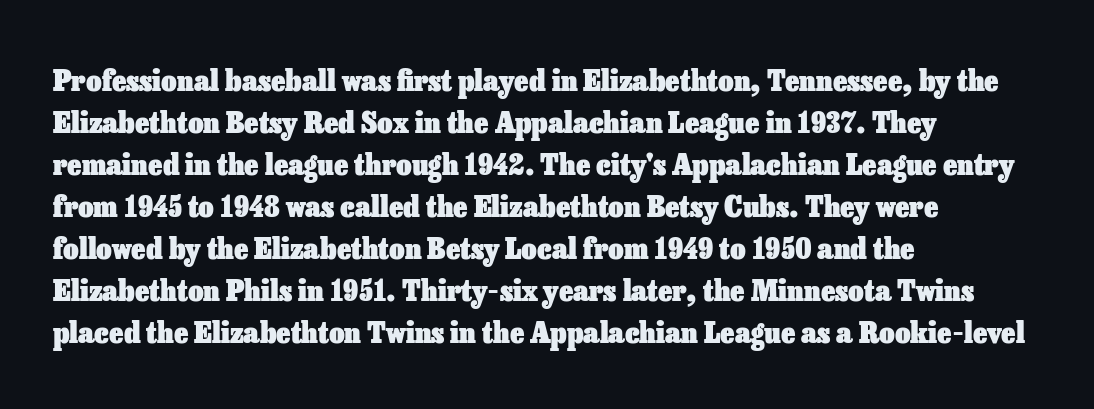
Q: Is the text bold? A: Yes.
Q: Is the text italic (slanted)? A: No, it is upright.
Q: Is the text underlined? A: No.
Q: How is the paragraph aligned? A: Left-aligned.
Q: Is the spacing between letters normal or unusually wide? A: Normal.
Q: Is the spacing between lines tight, normal or loose? A: Normal.
Q: Width (condensed, normal, or wide)? A: Normal.
Q: Stroke contrast? A: Low.
Q: x-height? A: Medium.
Q: Monospaced? A: No.
